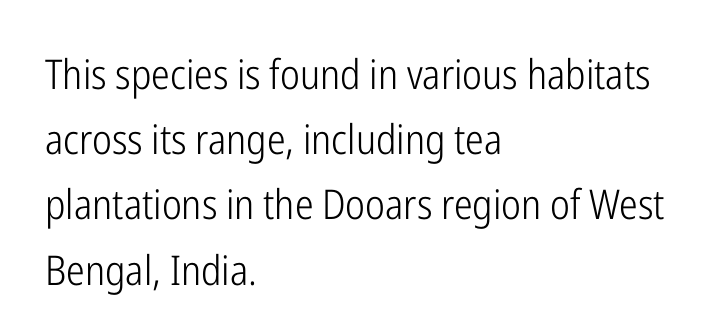
The image shows 41 px light, condensed sans-serif type, upright; set left-aligned, normal line spacing (1.59x), normal letter spacing, not underlined; low stroke contrast and a medium x-height.
